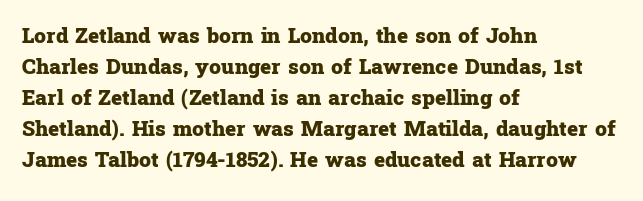
Q: Is the text bold? A: Yes.
Q: Is the text italic (slanted)? A: No, it is upright.
Q: Is the text underlined? A: No.
Q: How is the paragraph aligned? A: Left-aligned.
Q: Is the spacing between letters normal or unusually wide? A: Normal.
Q: Is the spacing between lines tight, normal or loose? A: Normal.
